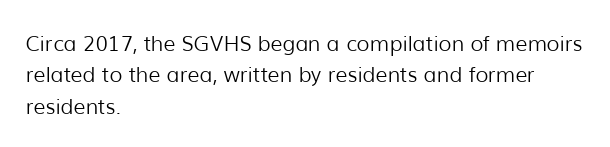
Q: Is the text bold? A: No.
Q: Is the text italic (slanted)? A: No, it is upright.
Q: Is the text underlined? A: No.
Q: How is the paragraph aligned? A: Left-aligned.
Q: Is the spacing between letters normal or unusually wide? A: Normal.
Q: Is the spacing between lines tight, normal or loose? A: Normal.
